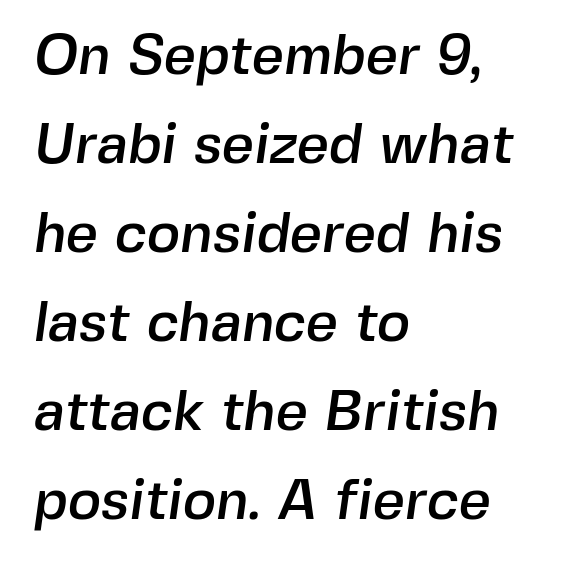
The image shows 56 px sans-serif type; set left-aligned, normal line spacing (1.59x), normal letter spacing, not underlined; a medium x-height.
